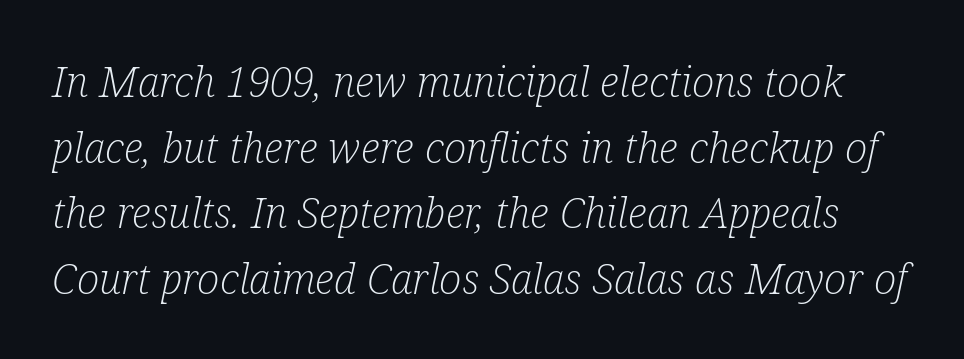
{"serif": "yes", "italic": "yes", "lean": "right", "slant_degrees": 12, "bold": "no", "weight": "light", "width": "condensed", "stroke_contrast": "low", "x_height": "medium", "monospaced": "no", "underline": "no", "line_spacing": "normal", "line_spacing_ratio": 1.56, "letter_spacing": "normal", "letter_spacing_em": 0.0, "glyph_px": 42}
